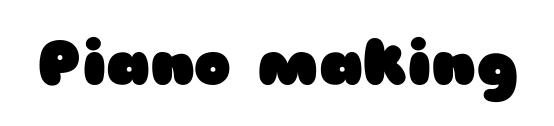
The image shows 62 px heavy, wide sans-serif type, upright; set normal letter spacing, not underlined; low stroke contrast and a medium x-height.
